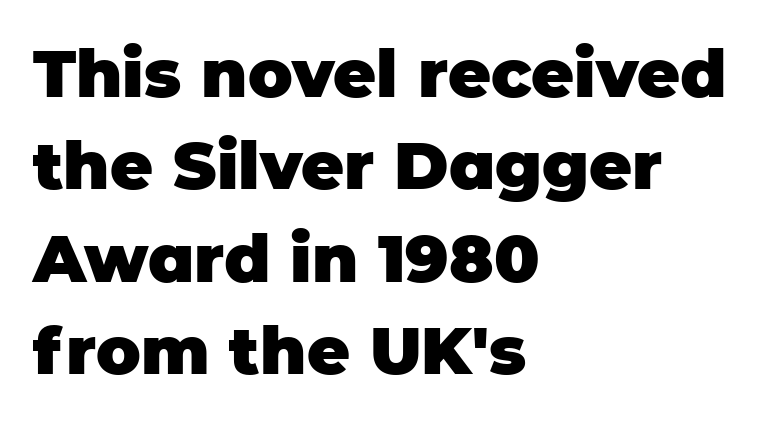
{"serif": "no", "italic": "no", "bold": "yes", "weight": "heavy", "width": "normal", "stroke_contrast": "low", "x_height": "large", "monospaced": "no", "underline": "no", "align": "left", "line_spacing": "normal", "line_spacing_ratio": 1.4, "letter_spacing": "normal", "letter_spacing_em": 0.0, "glyph_px": 66}
